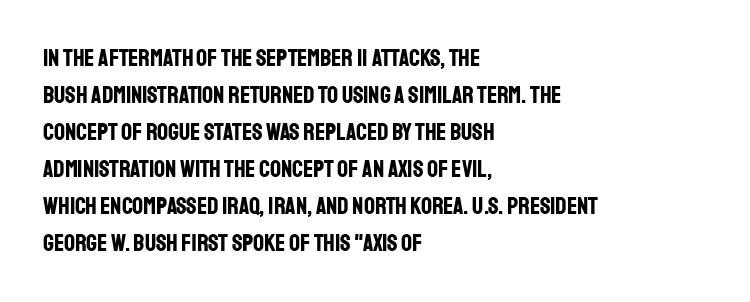
The image shows 24 px bold type, upright; set left-aligned, normal line spacing (1.54x), normal letter spacing, not underlined.
